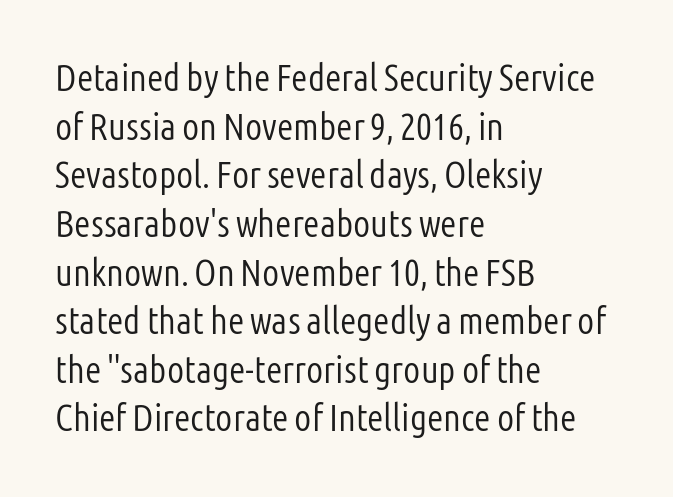
{"serif": "no", "italic": "no", "bold": "no", "weight": "light", "width": "condensed", "stroke_contrast": "low", "x_height": "medium", "monospaced": "no", "underline": "no", "align": "left", "line_spacing": "normal", "line_spacing_ratio": 1.28, "letter_spacing": "normal", "letter_spacing_em": 0.0, "glyph_px": 38}
